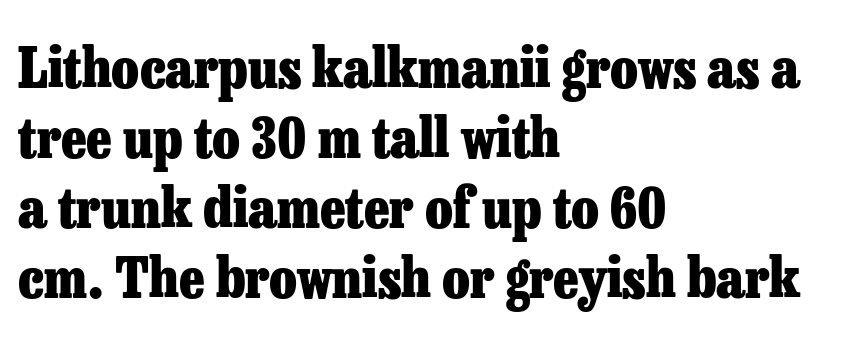
The image shows 56 px heavy serif type, upright; set left-aligned, normal line spacing (1.25x), normal letter spacing, not underlined; low stroke contrast and a medium x-height.
